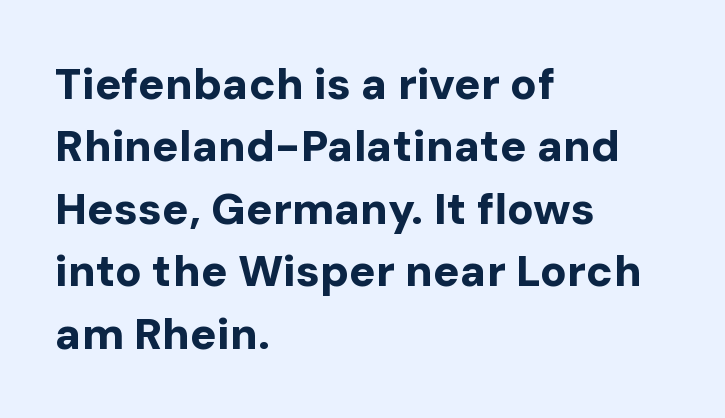
The image shows 44 px bold sans-serif type, upright; set left-aligned, normal line spacing (1.42x), normal letter spacing, not underlined; low stroke contrast and a medium x-height.
